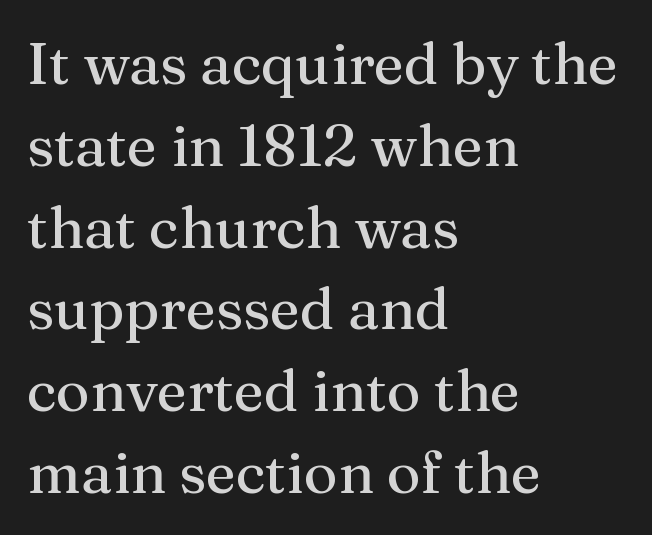
The image shows 58 px serif type, upright; set left-aligned, normal line spacing (1.41x), normal letter spacing, not underlined; medium stroke contrast and a medium x-height.
